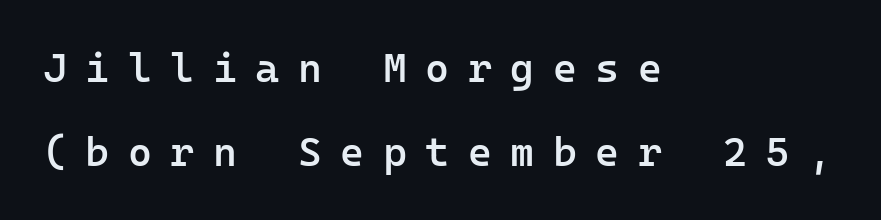
{"serif": "no", "italic": "no", "bold": "semi", "weight": "semibold", "width": "normal", "stroke_contrast": "low", "x_height": "medium", "monospaced": "yes", "underline": "no", "align": "left", "line_spacing": "loose", "line_spacing_ratio": 2.06, "letter_spacing": "wide", "letter_spacing_em": 0.45, "glyph_px": 41}
